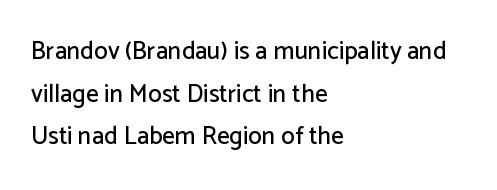
{"italic": "no", "underline": "no", "align": "left", "line_spacing_ratio": 1.71, "letter_spacing": "normal", "letter_spacing_em": 0.0, "glyph_px": 25}
